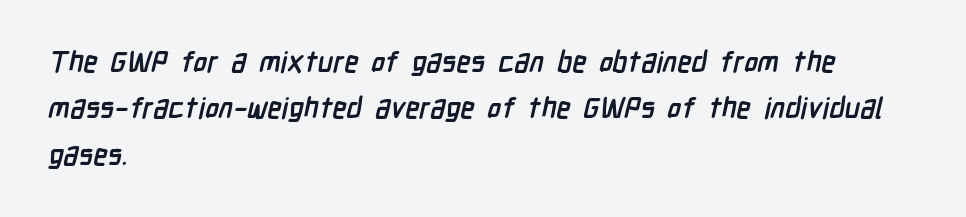
The image shows 29 px semibold, condensed sans-serif type; set left-aligned, normal line spacing (1.6x), normal letter spacing, not underlined; low stroke contrast and a medium x-height.
